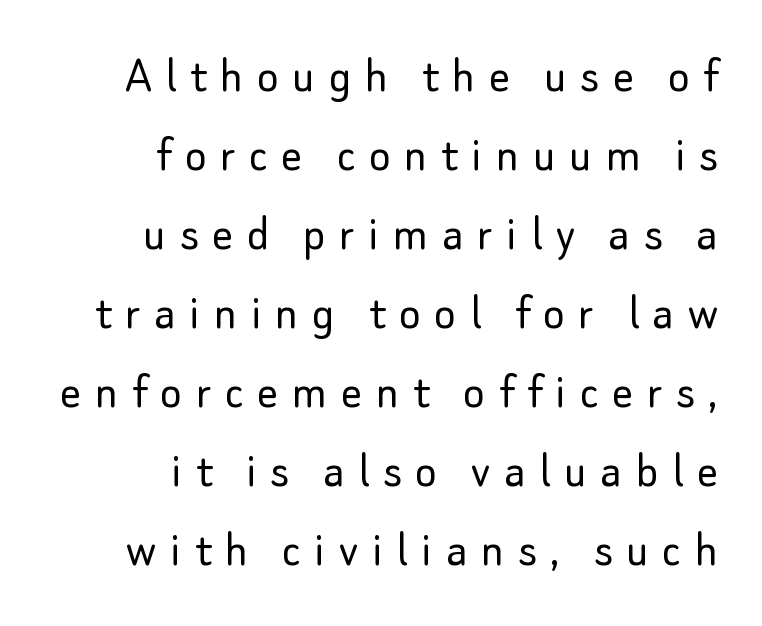
The image shows 52 px light sans-serif type, upright; set right-aligned, normal line spacing (1.52x), unusually wide letter spacing (+0.26 em), not underlined; low stroke contrast and a small x-height.
